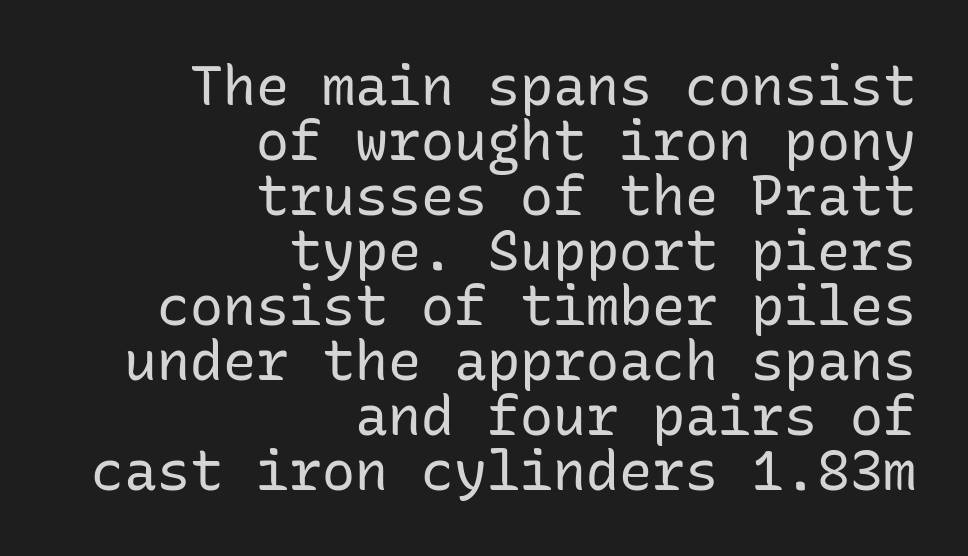
The gaps between neighbouring characters are ordinary and unremarkable. The cut favours lightness, reaching ordinary text weight at its darkest. The words here are not underlined. Grotesque or geometric, the face here clearly has no serifs. Does the copy run flush right? Yes — the right margin is perfectly even. These lines were composed using upright roman letters.
